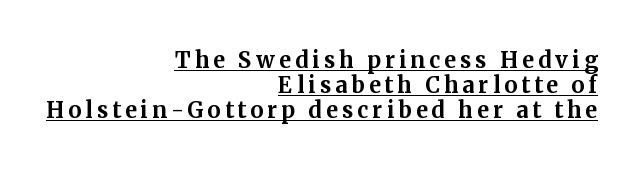
{"italic": "no", "bold": "yes", "underline": "yes", "align": "right", "line_spacing": "tight", "line_spacing_ratio": 1.14, "glyph_px": 22}
